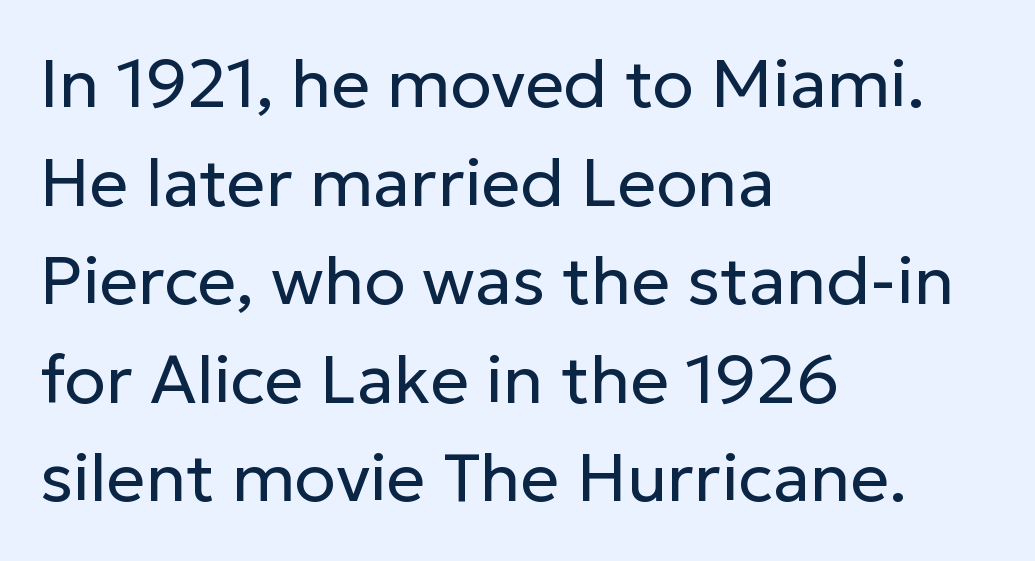
{"serif": "no", "italic": "no", "bold": "no", "weight": "regular", "width": "normal", "stroke_contrast": "low", "x_height": "medium", "monospaced": "no", "underline": "no", "align": "left", "line_spacing": "normal", "line_spacing_ratio": 1.45, "letter_spacing": "normal", "letter_spacing_em": 0.0, "glyph_px": 68}
